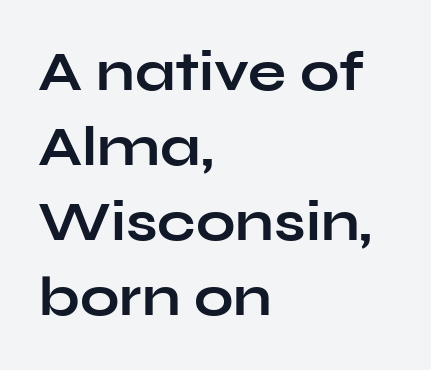
Serif or sans? Sans — the stroke terminals are bare. I'd describe the lettering as bold — thick and assertive. Each letter keeps its own natural width here, so spacing adapts to shape. Does the lettering tilt? It doesn't — this is upright. Every row of glyphs begins at an identical x-position on the left. Honestly, the letter spacing is just normal — you wouldn't notice it.
